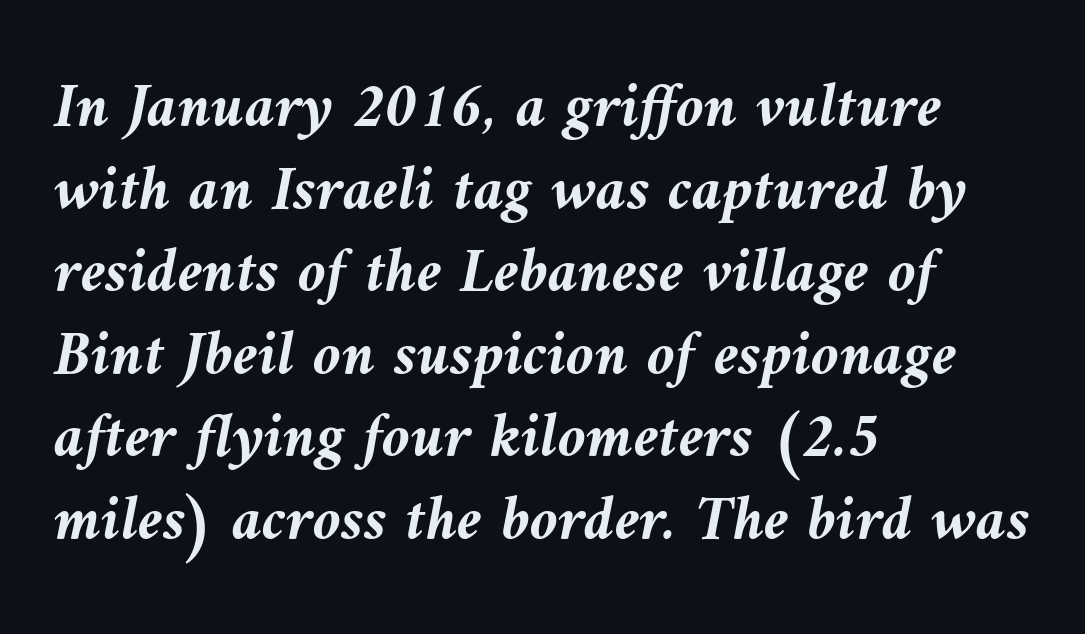
The image shows 64 px semibold type, italic (leaning left); set left-aligned, normal line spacing (1.29x), normal letter spacing, not underlined; medium stroke contrast and a medium x-height.
